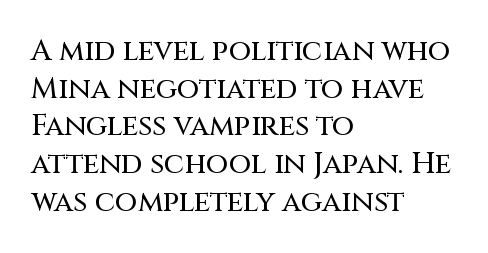
To sum up the face: it is a sans, with no serifs. Underlining? Definitely not there. Each letter keeps its own natural width here, so spacing adapts to shape. A classic flush-left, rag-right setting is used for this passage. Caption: standard tracking, unaltered.
